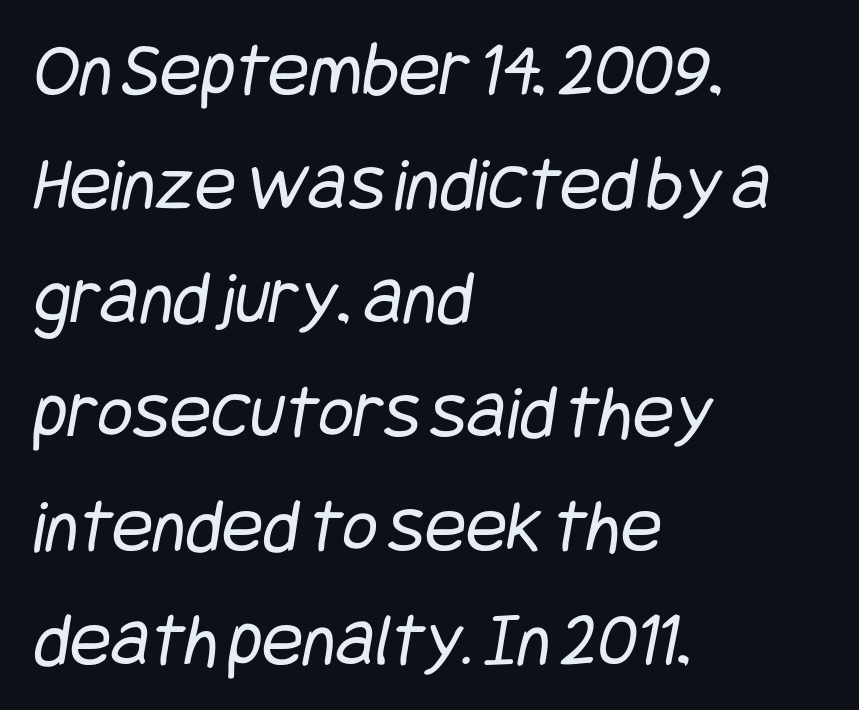
{"serif": "no", "bold": "no", "weight": "regular", "width": "condensed", "stroke_contrast": "low", "x_height": "large", "underline": "no", "align": "left", "line_spacing": "normal", "line_spacing_ratio": 1.48, "letter_spacing": "normal", "letter_spacing_em": 0.0, "glyph_px": 77}
